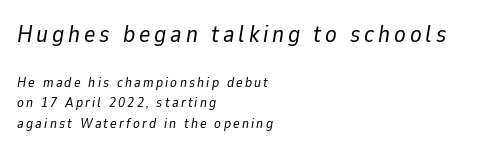
A normal amount of white space separates one row of letters from the next. Line starts are locked; line ends wander. Glance below the letters and you will spot only blank space. The weight tops out at a normal text grade. Whoever set this made the first block the dominant, larger element. Designer's note — italics engaged.
